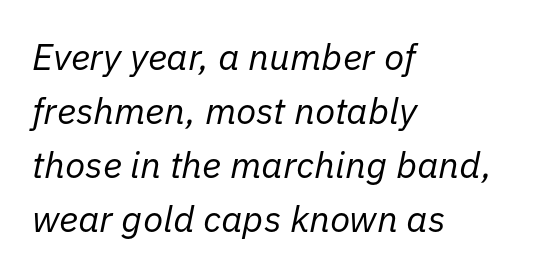
Q: Is the text bold? A: No.
Q: Is the text italic (slanted)? A: Yes, it leans right by about 11 degrees.
Q: Is the text underlined? A: No.
Q: How is the paragraph aligned? A: Left-aligned.
Q: Is the spacing between letters normal or unusually wide? A: Normal.
Q: Is the spacing between lines tight, normal or loose? A: Normal.
Q: Width (condensed, normal, or wide)? A: Normal.
Q: Stroke contrast? A: Low.
Q: x-height? A: Medium.
Q: Monospaced? A: No.
